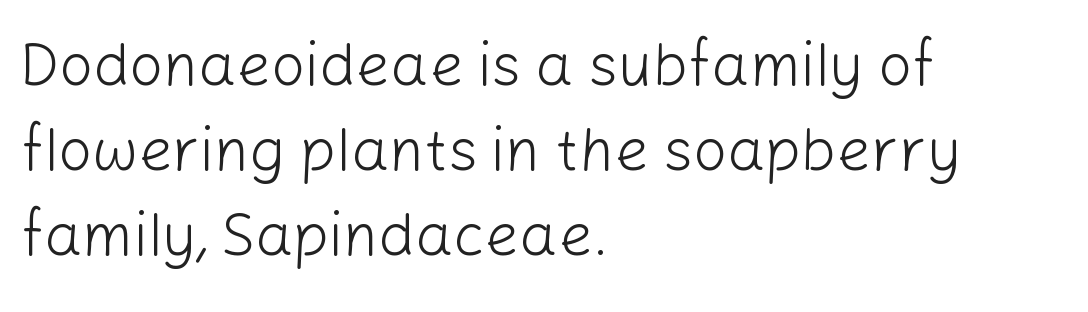
The image shows 60 px light sans-serif type, upright; set left-aligned, normal line spacing (1.42x), normal letter spacing, not underlined; low stroke contrast and a medium x-height.
